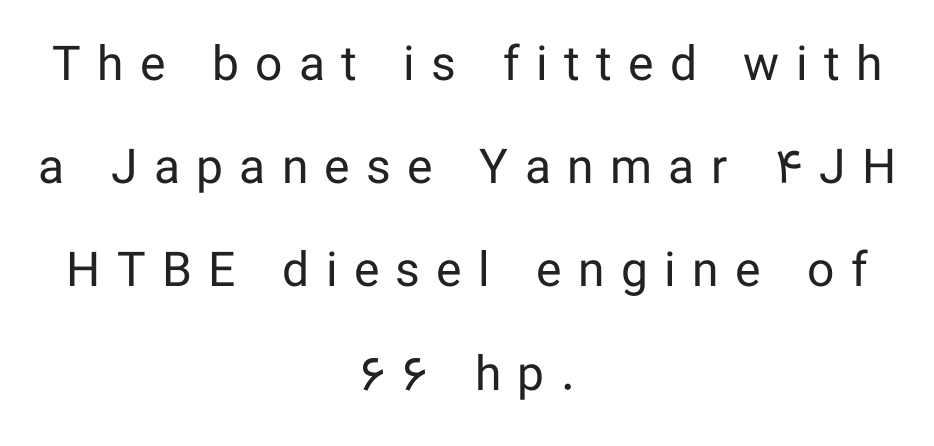
Words float on clear page, feet unadorned. Is this a heavy cut? Hardly; it is regular or lighter. The letters advance in unequal steps, a hallmark of proportional type. Vertical strokes here are truly vertical. Grotesque or geometric, the face here clearly has no serifs. The rendering positions every line midway between the sides.
